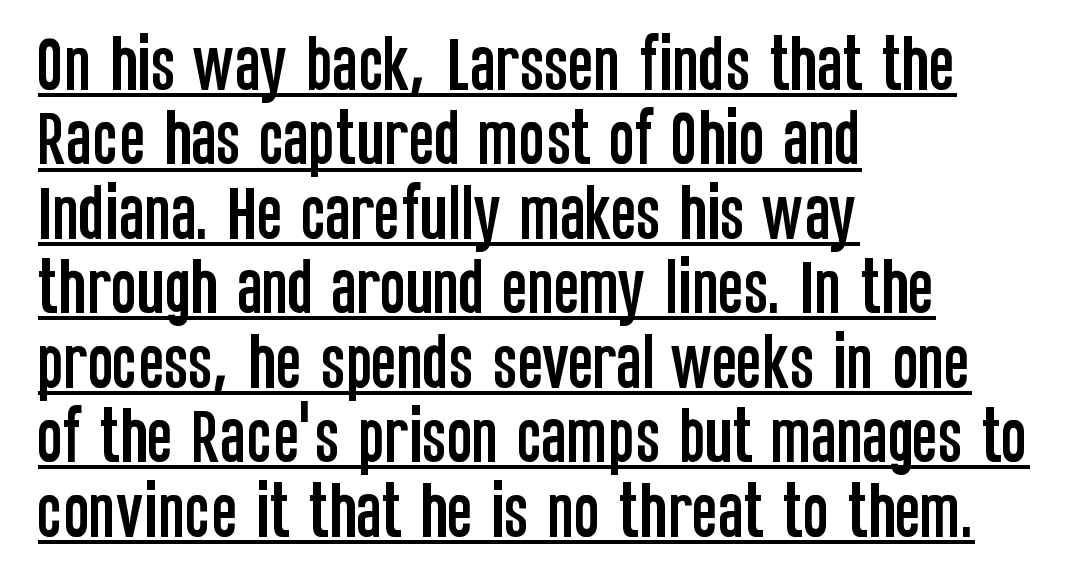
Q: Is the text italic (slanted)? A: No, it is upright.
Q: Is the typeface a serif or a sans-serif typeface? A: Sans-serif.
Q: Is the text underlined? A: Yes.
Q: How is the paragraph aligned? A: Left-aligned.
Q: Is the spacing between letters normal or unusually wide? A: Normal.
Q: Width (condensed, normal, or wide)? A: Condensed.
Q: Stroke contrast? A: Low.
Q: x-height? A: Large.
Q: Monospaced? A: No.
